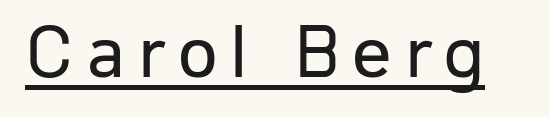
The image shows 78 px regular-weight sans-serif type, upright; set underlined; low stroke contrast and a medium x-height.
